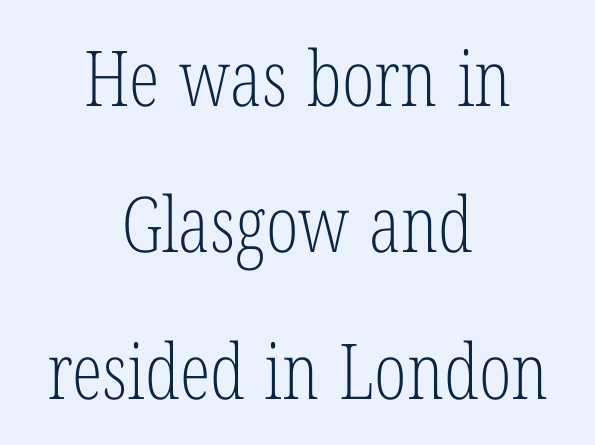
Q: Is the text bold? A: No.
Q: Is the text italic (slanted)? A: No, it is upright.
Q: Is the typeface a serif or a sans-serif typeface? A: Serif.
Q: Is the text underlined? A: No.
Q: How is the paragraph aligned? A: Centered.
Q: Is the spacing between letters normal or unusually wide? A: Normal.
Q: Is the spacing between lines tight, normal or loose? A: Loose.
Q: Width (condensed, normal, or wide)? A: Condensed.
Q: Stroke contrast? A: Low.
Q: x-height? A: Medium.
Q: Monospaced? A: No.
